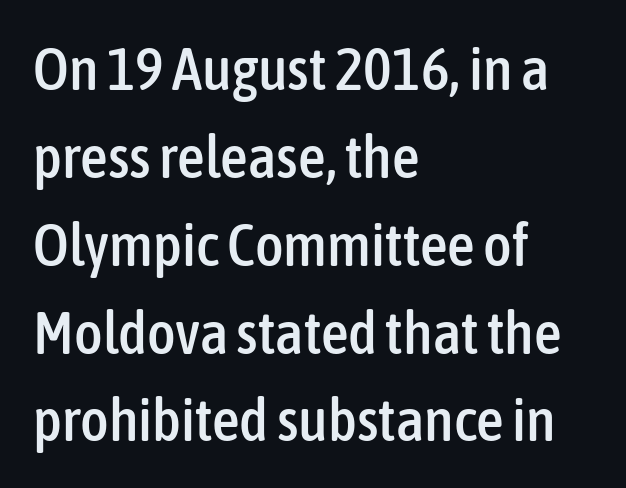
The image shows 61 px condensed sans-serif type, upright; set left-aligned, normal line spacing (1.44x), normal letter spacing, not underlined; low stroke contrast and a medium x-height.
